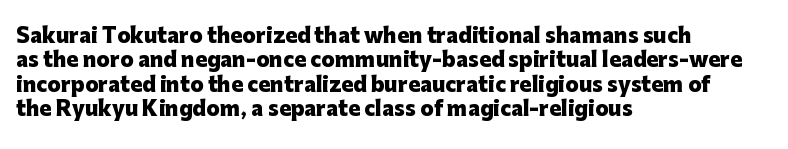
In terms of weight, the rendering is a true, heavy bold. In CSS terms this would be text-align: left. This rendering leaves character spacing at its baseline value. Honestly, there is no underline to notice here at all. The typography opts for an upright posture over an oblique one.
